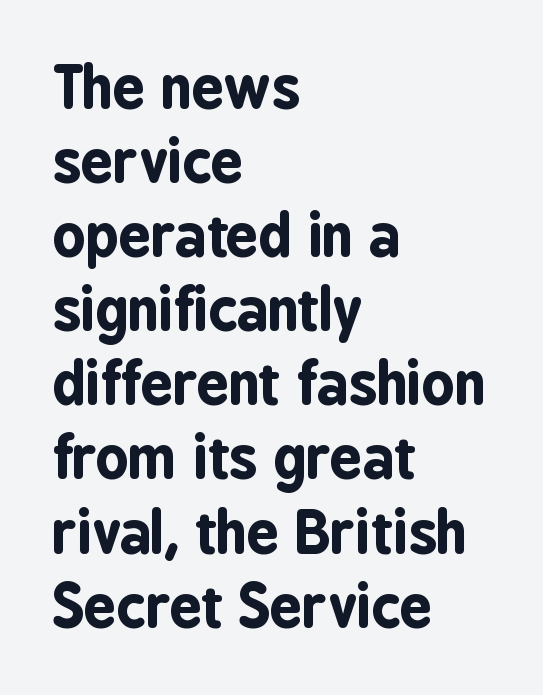
{"serif": "no", "italic": "no", "bold": "yes", "weight": "bold", "width": "condensed", "stroke_contrast": "low", "x_height": "medium", "monospaced": "no", "underline": "no", "align": "left", "line_spacing": "normal", "line_spacing_ratio": 1.3, "letter_spacing": "normal", "letter_spacing_em": 0.0, "glyph_px": 57}
